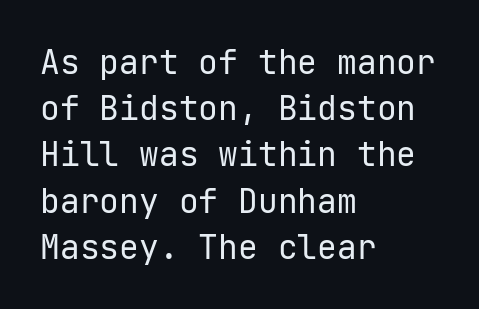
In terms of leading, this rendering sits right in the middle. The string is rendered with underlining switched off. The letters carry no serifs — their stems end cleanly without finishing strokes. No heavy texture on the line: the type isn't bold. These lines are set flush left with a ragged right edge.
